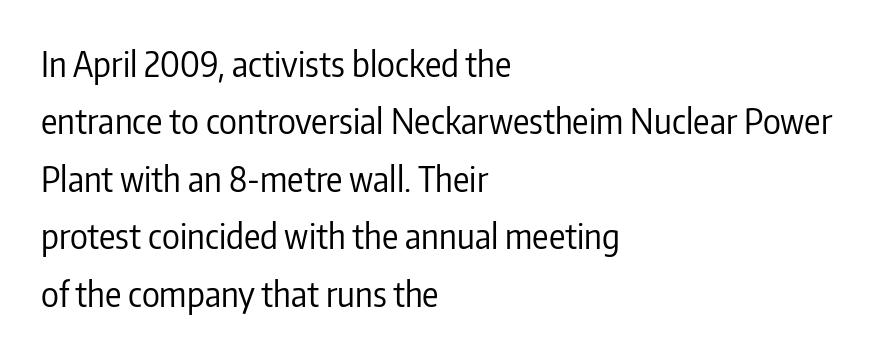
{"serif": "no", "italic": "no", "bold": "no", "weight": "regular", "width": "condensed", "stroke_contrast": "low", "x_height": "medium", "monospaced": "no", "underline": "no", "align": "left", "line_spacing": "normal", "line_spacing_ratio": 1.69, "letter_spacing": "normal", "letter_spacing_em": 0.0, "glyph_px": 34}
